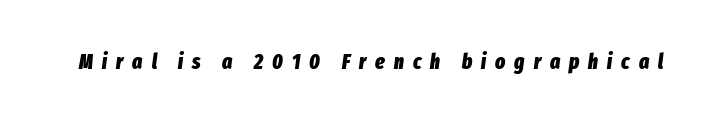
The image shows 21 px bold type, italic (leaning right); set unusually wide letter spacing (+0.43 em), not underlined.
